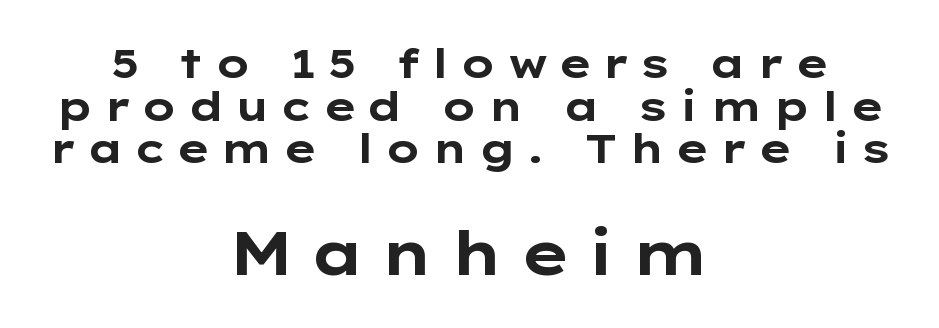
The image shows 61 px bold, wide sans-serif type, upright; set centered, tight line spacing (1.04x), unusually wide letter spacing (+0.23 em), not underlined; the second (bottom) block is 1.49x larger; low stroke contrast and a medium x-height.
